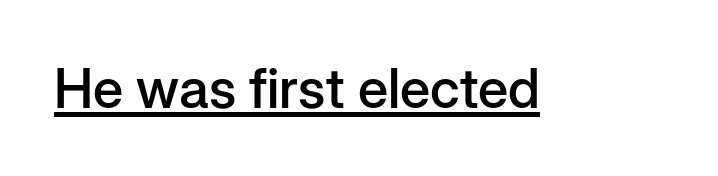
Q: Is the text bold? A: Semi-bold.
Q: Is the text italic (slanted)? A: No, it is upright.
Q: Is the typeface a serif or a sans-serif typeface? A: Sans-serif.
Q: Is the text underlined? A: Yes.
Q: Is the spacing between letters normal or unusually wide? A: Normal.
Q: Width (condensed, normal, or wide)? A: Normal.
Q: Stroke contrast? A: Low.
Q: x-height? A: Medium.
Q: Monospaced? A: No.
